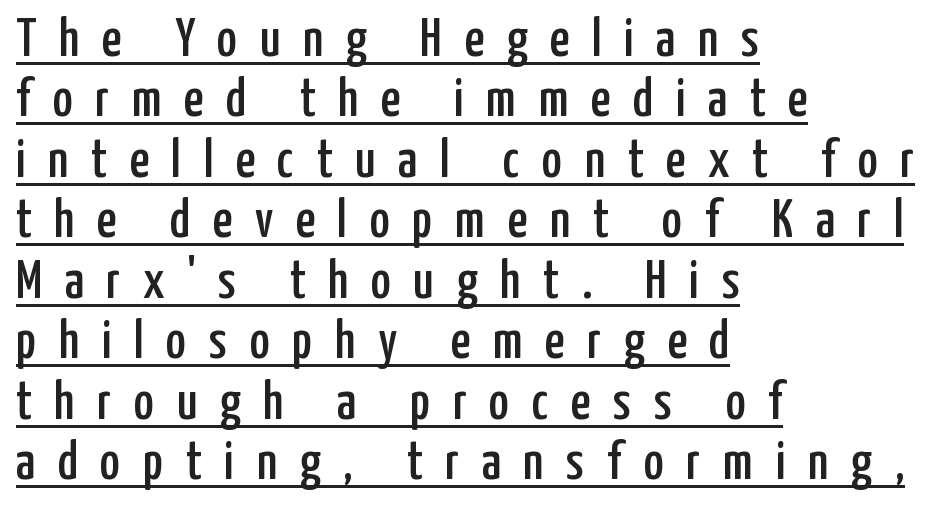
Q: Is the text italic (slanted)? A: No, it is upright.
Q: Is the typeface a serif or a sans-serif typeface? A: Sans-serif.
Q: Is the text underlined? A: Yes.
Q: How is the paragraph aligned? A: Left-aligned.
Q: Is the spacing between letters normal or unusually wide? A: Unusually wide.
Q: Is the spacing between lines tight, normal or loose? A: Tight.
Q: Width (condensed, normal, or wide)? A: Condensed.
Q: Stroke contrast? A: Low.
Q: x-height? A: Medium.
Q: Monospaced? A: No.
